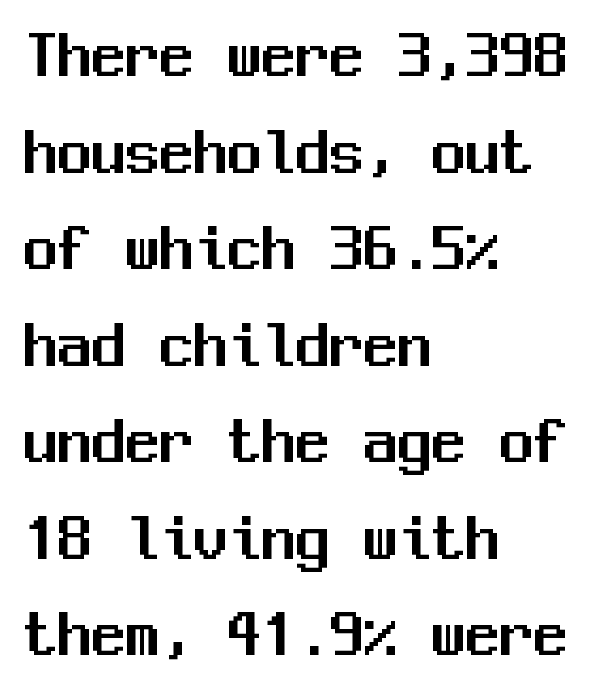
The image shows 68 px sans-serif type, upright, monospaced; set left-aligned, normal line spacing (1.42x), normal letter spacing, not underlined; medium stroke contrast and a medium x-height.
